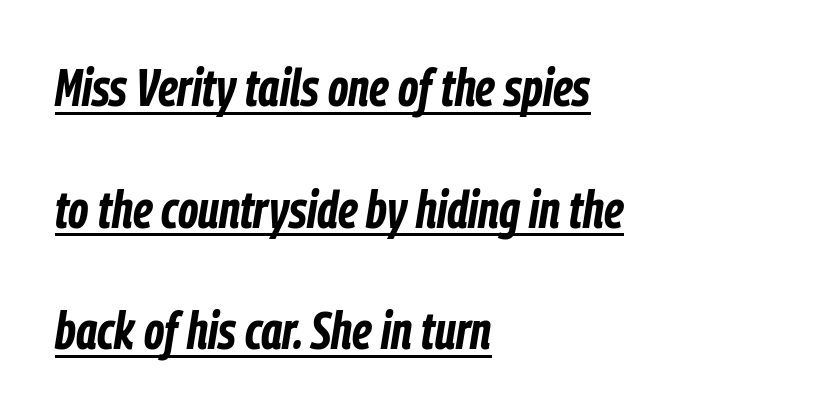
Q: Is the text bold? A: Yes.
Q: Is the text italic (slanted)? A: Yes, it leans right by about 9 degrees.
Q: Is the text underlined? A: Yes.
Q: How is the paragraph aligned? A: Left-aligned.
Q: Is the spacing between letters normal or unusually wide? A: Normal.
Q: Is the spacing between lines tight, normal or loose? A: Loose.
Q: Width (condensed, normal, or wide)? A: Condensed.
Q: Stroke contrast? A: Low.
Q: x-height? A: Medium.
Q: Monospaced? A: No.
